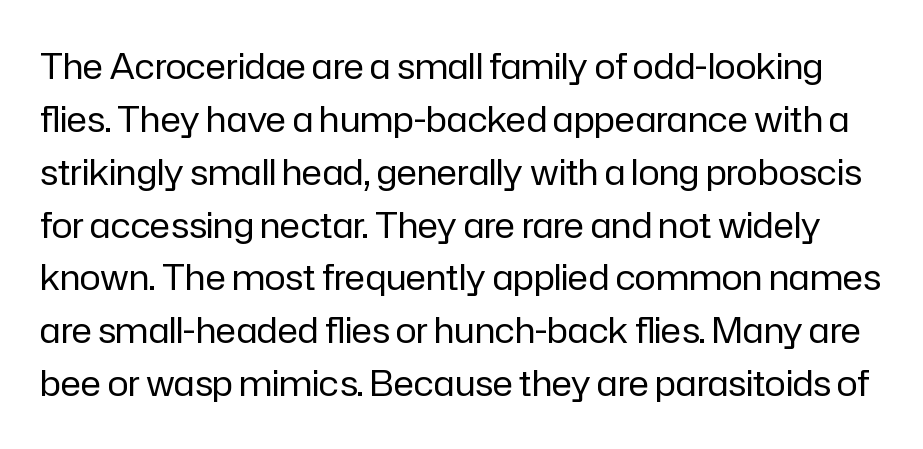
The image shows 35 px regular-weight sans-serif type, upright; set normal line spacing (1.51x), normal letter spacing, not underlined; low stroke contrast and a medium x-height.
